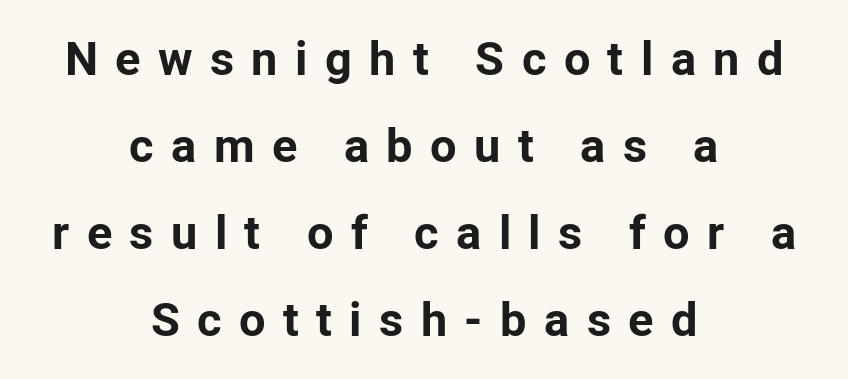
{"serif": "no", "italic": "no", "bold": "yes", "weight": "bold", "width": "normal", "stroke_contrast": "low", "x_height": "medium", "monospaced": "no", "underline": "no", "align": "center", "line_spacing_ratio": 1.85, "letter_spacing": "wide", "letter_spacing_em": 0.37, "glyph_px": 47}
